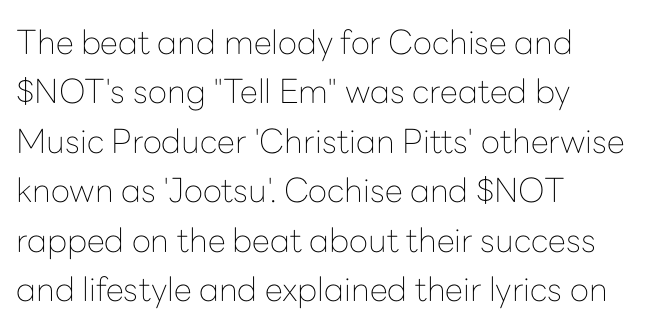
{"serif": "no", "italic": "no", "bold": "no", "weight": "thin", "width": "normal", "stroke_contrast": "low", "x_height": "medium", "monospaced": "no", "underline": "no", "align": "left", "line_spacing": "normal", "line_spacing_ratio": 1.5, "letter_spacing": "normal", "letter_spacing_em": 0.0, "glyph_px": 33}
